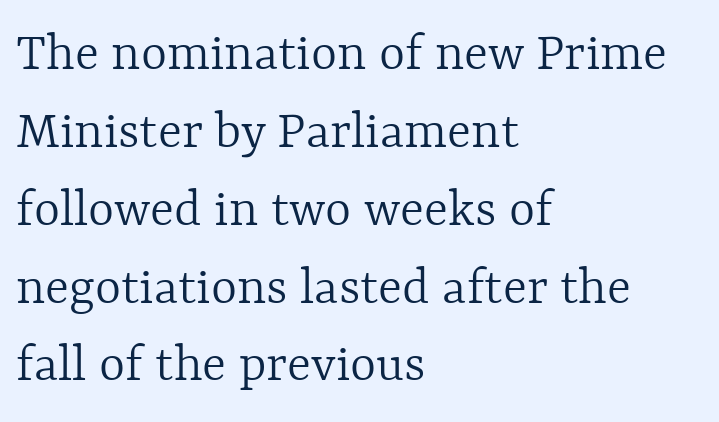
Characters remain perfectly vertical along every line. Successive baselines arrive at the customary interval. Is this a fixed-width face? No — the glyphs have proportional, varying widths. The characters are drawn with everyday or finer stroke widths.
